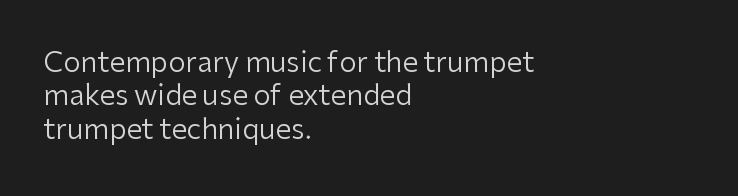
The image shows 28 px regular-weight sans-serif type, upright; set left-aligned, line spacing 1.19x, normal letter spacing, not underlined; low stroke contrast and a medium x-height.
